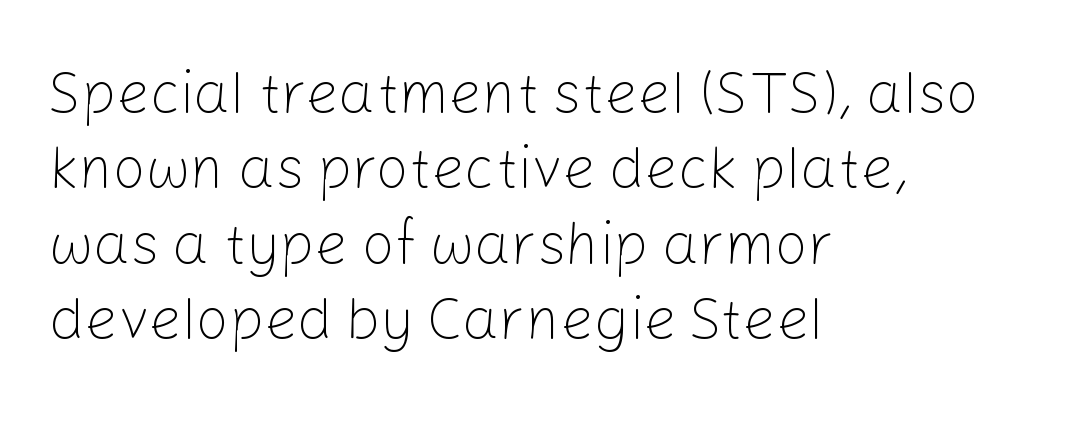
{"serif": "no", "italic": "no", "bold": "no", "weight": "light", "width": "normal", "stroke_contrast": "low", "x_height": "medium", "monospaced": "no", "underline": "no", "align": "left", "line_spacing": "normal", "line_spacing_ratio": 1.3, "letter_spacing": "normal", "letter_spacing_em": 0.0, "glyph_px": 58}
